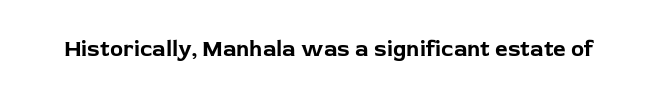
Q: Is the text bold? A: Yes.
Q: Is the text italic (slanted)? A: No, it is upright.
Q: Is the text underlined? A: No.
Q: Is the spacing between letters normal or unusually wide? A: Normal.
